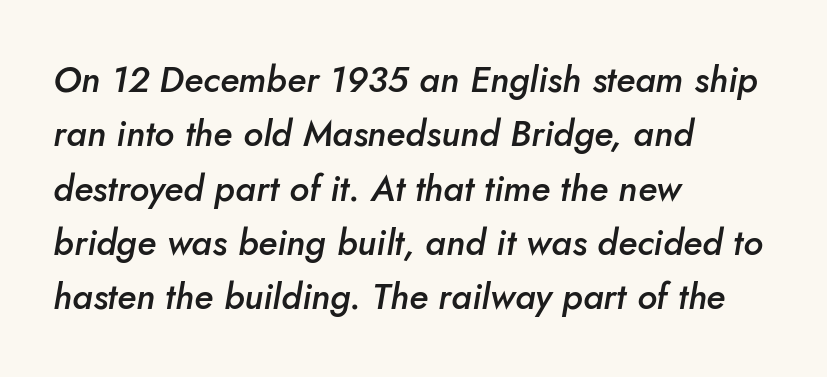
Q: Is the text bold? A: Semi-bold.
Q: Is the text italic (slanted)? A: Yes, it leans right by about 10 degrees.
Q: Is the text underlined? A: No.
Q: How is the paragraph aligned? A: Left-aligned.
Q: Is the spacing between letters normal or unusually wide? A: Normal.
Q: Is the spacing between lines tight, normal or loose? A: Normal.
Q: Width (condensed, normal, or wide)? A: Normal.
Q: Stroke contrast? A: Low.
Q: x-height? A: Small.
Q: Monospaced? A: No.
